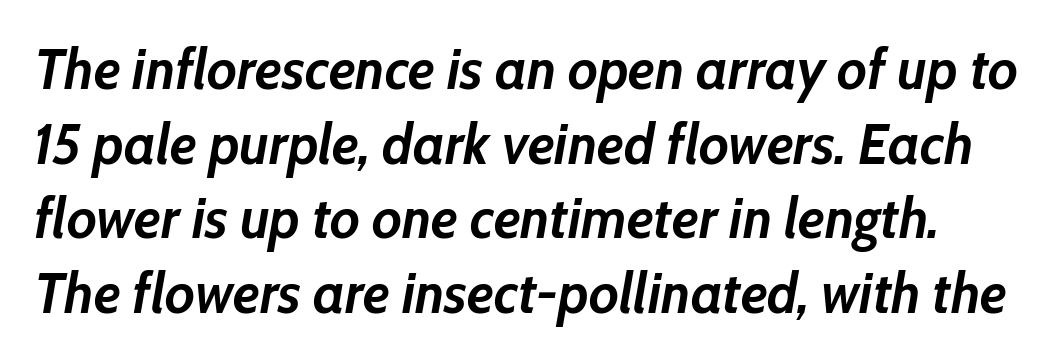
{"italic": "yes", "lean": "right", "slant_degrees": 10, "bold": "yes", "weight": "semibold", "width": "normal", "stroke_contrast": "low", "x_height": "medium", "monospaced": "no", "underline": "no", "line_spacing": "normal", "line_spacing_ratio": 1.31, "letter_spacing": "normal", "letter_spacing_em": 0.0, "glyph_px": 57}
